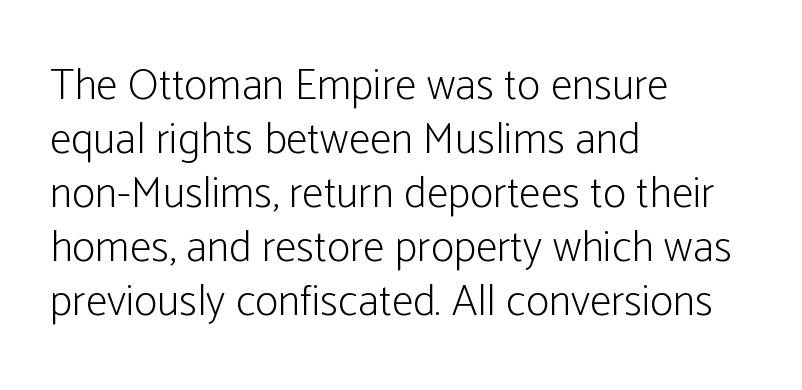
{"serif": "no", "italic": "no", "bold": "no", "weight": "light", "width": "condensed", "stroke_contrast": "low", "x_height": "medium", "monospaced": "no", "underline": "no", "align": "left", "line_spacing_ratio": 1.23, "letter_spacing": "normal", "letter_spacing_em": 0.0, "glyph_px": 44}
